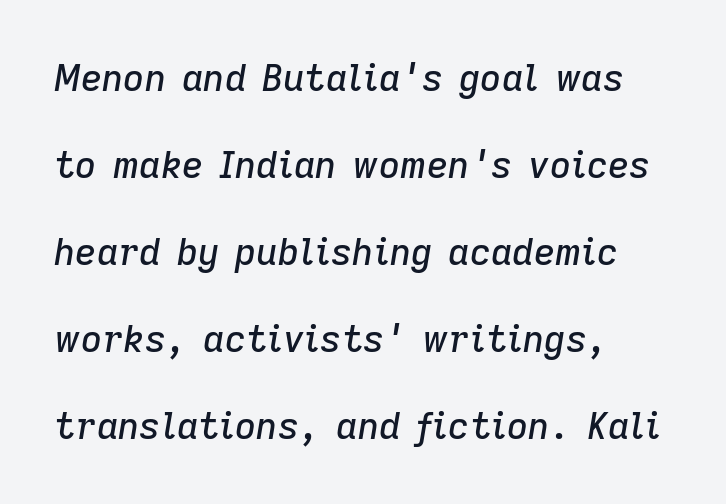
{"italic": "yes", "lean": "right", "slant_degrees": 9, "width": "normal", "stroke_contrast": "low", "x_height": "medium", "monospaced": "no", "underline": "no", "align": "left", "line_spacing": "loose", "line_spacing_ratio": 2.35, "letter_spacing": "normal", "letter_spacing_em": 0.0, "glyph_px": 37}
